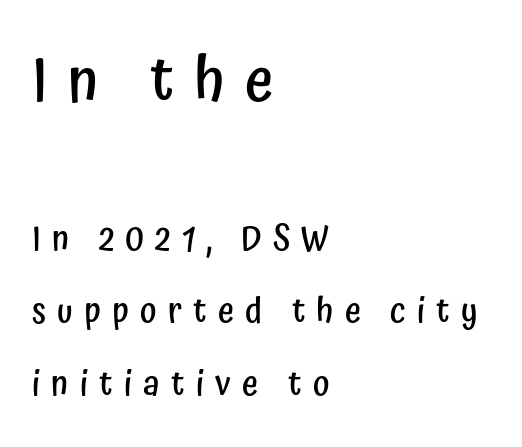
The image shows 62 px semibold, condensed sans-serif type, upright; set left-aligned, loose line spacing (2.08x), unusually wide letter spacing (+0.32 em), not underlined; the first (top) block is 1.77x larger; low stroke contrast and a medium x-height.
